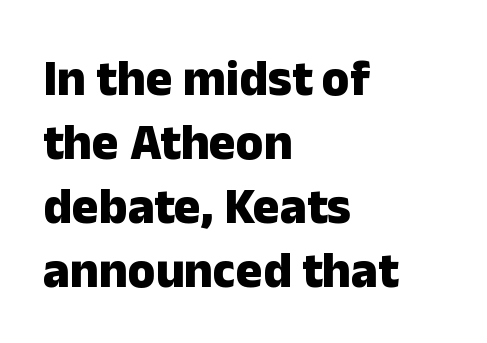
The image shows 50 px heavy sans-serif type, upright; set left-aligned, normal line spacing (1.28x), normal letter spacing, not underlined; low stroke contrast and a medium x-height.
